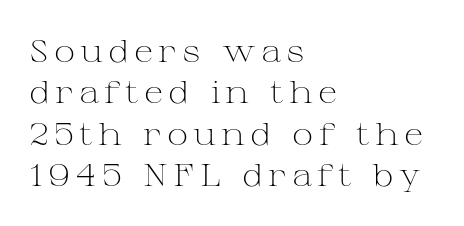
Q: Is the text bold? A: No.
Q: Is the text italic (slanted)? A: No, it is upright.
Q: Is the typeface a serif or a sans-serif typeface? A: Serif.
Q: Is the text underlined? A: No.
Q: How is the paragraph aligned? A: Left-aligned.
Q: Is the spacing between lines tight, normal or loose? A: Normal.
Q: Width (condensed, normal, or wide)? A: Wide.
Q: Stroke contrast? A: Medium.
Q: x-height? A: Medium.
Q: Monospaced? A: No.
